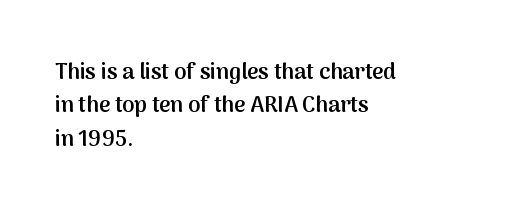
The image shows 22 px text type, upright; set left-aligned, normal line spacing (1.52x), normal letter spacing, not underlined.
